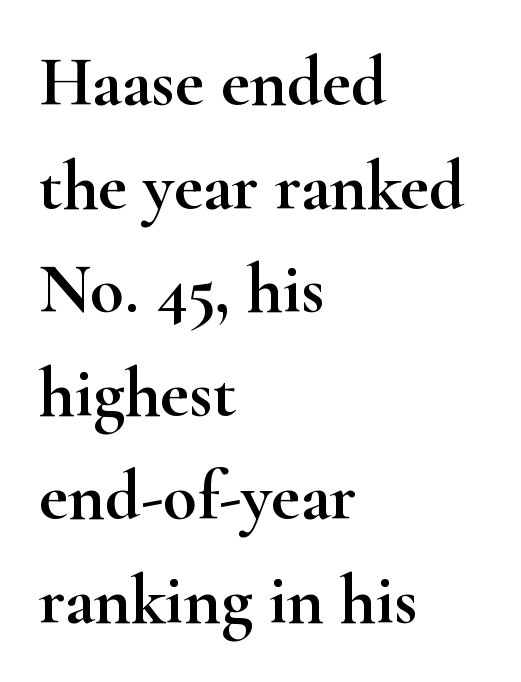
The image shows 70 px wide serif type, upright; set left-aligned, normal line spacing (1.48x), normal letter spacing, not underlined; high stroke contrast and a small x-height.
